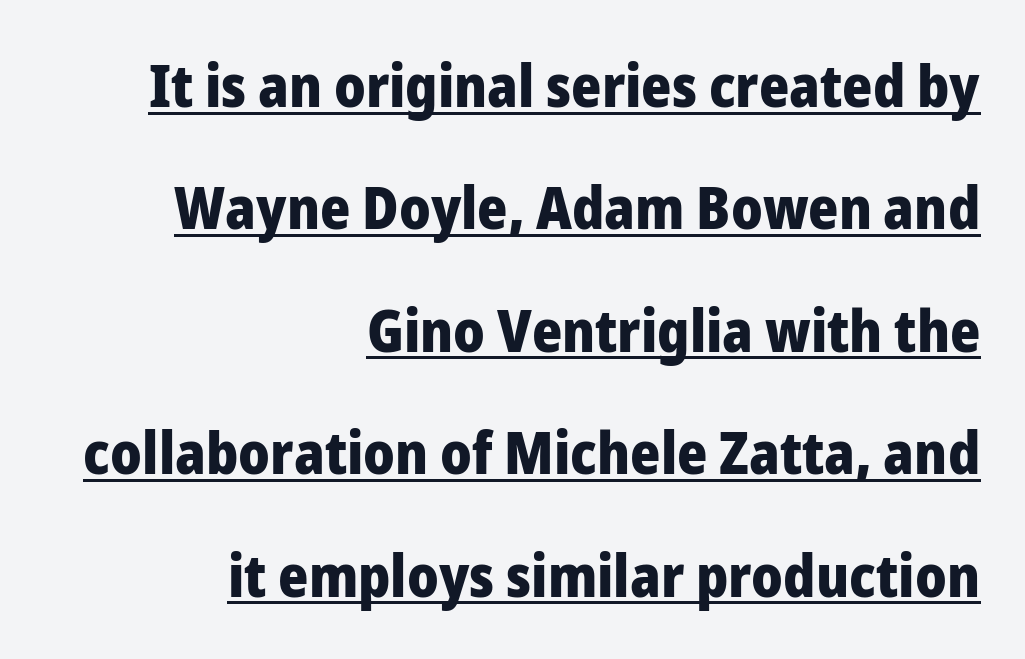
{"serif": "no", "italic": "no", "bold": "yes", "weight": "heavy", "width": "normal", "stroke_contrast": "low", "x_height": "medium", "monospaced": "no", "underline": "yes", "align": "right", "line_spacing": "loose", "line_spacing_ratio": 2.11, "letter_spacing": "normal", "letter_spacing_em": 0.0, "glyph_px": 58}
